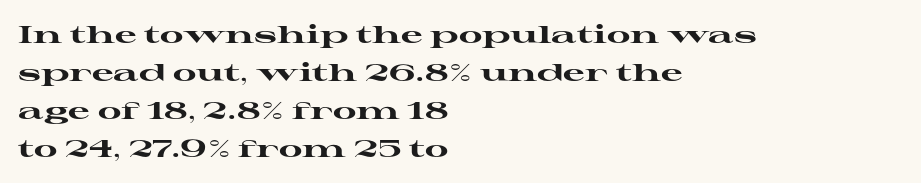
Q: Is the text bold? A: Yes.
Q: Is the text italic (slanted)? A: No, it is upright.
Q: Is the text underlined? A: No.
Q: How is the paragraph aligned? A: Left-aligned.
Q: Is the spacing between letters normal or unusually wide? A: Normal.
Q: Is the spacing between lines tight, normal or loose? A: Normal.
